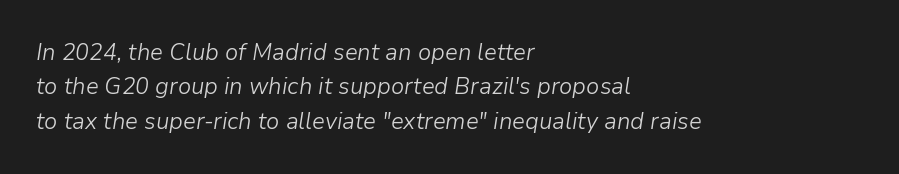
The image shows 23 px text type, italic (leaning right); set left-aligned, normal line spacing (1.49x), normal letter spacing, not underlined.
